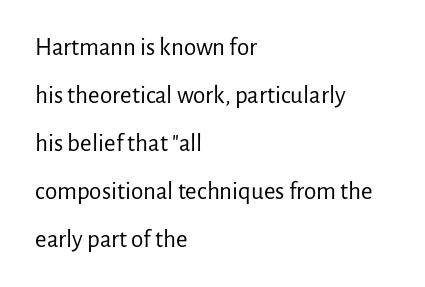
Q: Is the text bold? A: No.
Q: Is the text italic (slanted)? A: No, it is upright.
Q: Is the text underlined? A: No.
Q: How is the paragraph aligned? A: Left-aligned.
Q: Is the spacing between letters normal or unusually wide? A: Normal.
Q: Is the spacing between lines tight, normal or loose? A: Loose.
